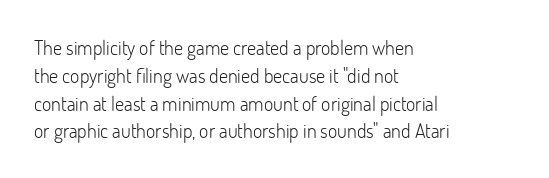
The image shows 20 px text type, upright; set left-aligned, normal line spacing (1.39x), normal letter spacing, not underlined.
